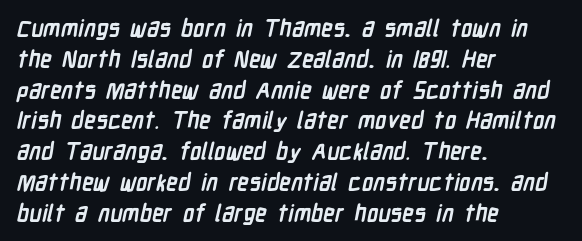
{"bold": "yes", "underline": "no", "align": "left", "line_spacing": "normal", "line_spacing_ratio": 1.34, "letter_spacing": "normal", "letter_spacing_em": 0.0, "glyph_px": 23}
